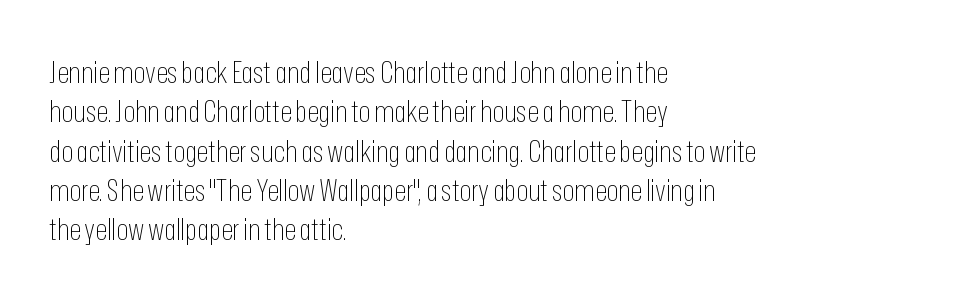
The image shows 31 px thin, condensed sans-serif type, upright; set left-aligned, normal line spacing (1.27x), normal letter spacing, not underlined; low stroke contrast and a medium x-height.
